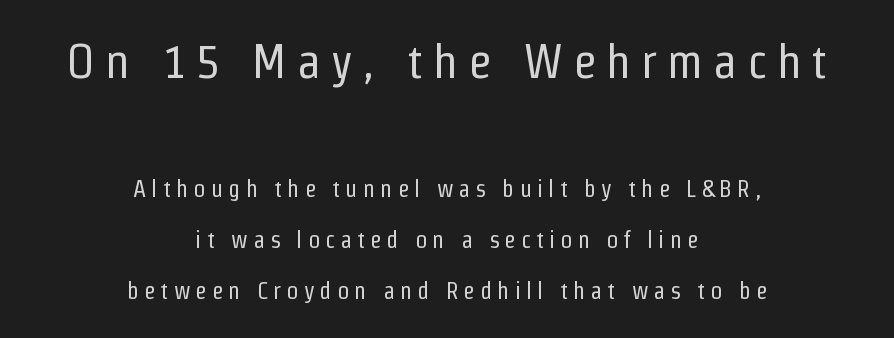
Q: Is the text bold? A: No.
Q: Is the text italic (slanted)? A: No, it is upright.
Q: Is the typeface a serif or a sans-serif typeface? A: Sans-serif.
Q: Is the text underlined? A: No.
Q: How is the paragraph aligned? A: Centered.
Q: Is the spacing between letters normal or unusually wide? A: Unusually wide.
Q: Is the spacing between lines tight, normal or loose? A: Loose.
Q: Which block of text is set in a larger size, the first (top) or the second (bottom)? A: The first (top) one.
Q: Width (condensed, normal, or wide)? A: Condensed.
Q: Stroke contrast? A: Low.
Q: x-height? A: Medium.
Q: Monospaced? A: No.
